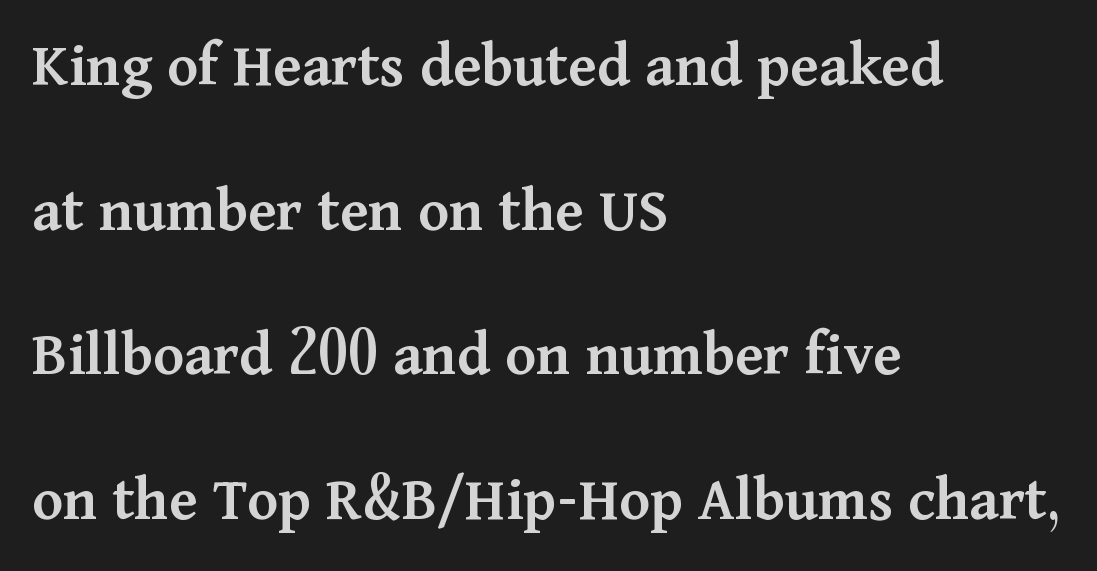
Q: Is the text bold? A: Semi-bold.
Q: Is the text italic (slanted)? A: No, it is upright.
Q: Is the typeface a serif or a sans-serif typeface? A: Serif.
Q: Is the text underlined? A: No.
Q: How is the paragraph aligned? A: Left-aligned.
Q: Is the spacing between letters normal or unusually wide? A: Normal.
Q: Is the spacing between lines tight, normal or loose? A: Loose.
Q: Width (condensed, normal, or wide)? A: Normal.
Q: Stroke contrast? A: Medium.
Q: x-height? A: Medium.
Q: Monospaced? A: No.
